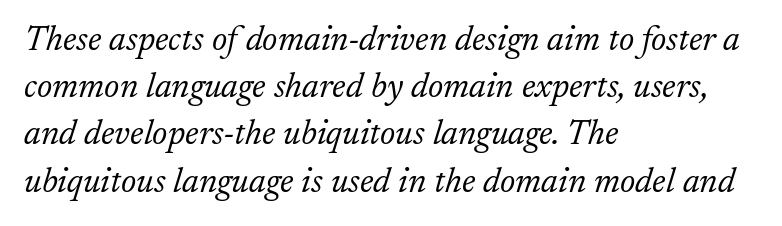
Q: Is the text bold? A: No.
Q: Is the text italic (slanted)? A: Yes, it leans right by about 17 degrees.
Q: Is the typeface a serif or a sans-serif typeface? A: Serif.
Q: Is the text underlined? A: No.
Q: How is the paragraph aligned? A: Left-aligned.
Q: Is the spacing between letters normal or unusually wide? A: Normal.
Q: Is the spacing between lines tight, normal or loose? A: Normal.
Q: Width (condensed, normal, or wide)? A: Normal.
Q: Stroke contrast? A: Low.
Q: x-height? A: Small.
Q: Monospaced? A: No.
